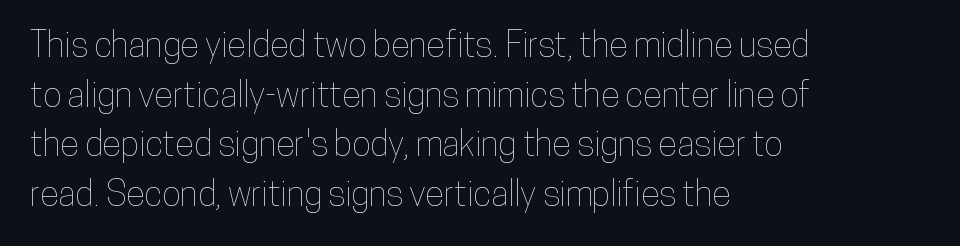
Q: Is the text italic (slanted)? A: No, it is upright.
Q: Is the text underlined? A: No.
Q: How is the paragraph aligned? A: Left-aligned.
Q: Is the spacing between letters normal or unusually wide? A: Normal.
Q: Is the spacing between lines tight, normal or loose? A: Normal.
Q: Width (condensed, normal, or wide)? A: Condensed.
Q: Stroke contrast? A: Low.
Q: x-height? A: Medium.
Q: Monospaced? A: No.
